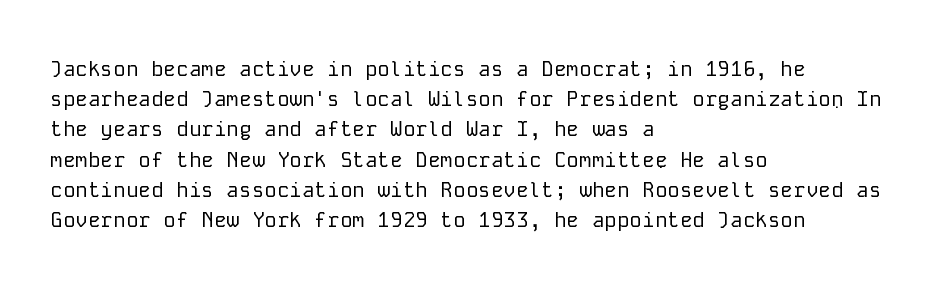
{"italic": "no", "bold": "no", "underline": "no", "align": "left", "line_spacing": "normal", "line_spacing_ratio": 1.44, "letter_spacing": "normal", "letter_spacing_em": 0.0, "glyph_px": 21}
